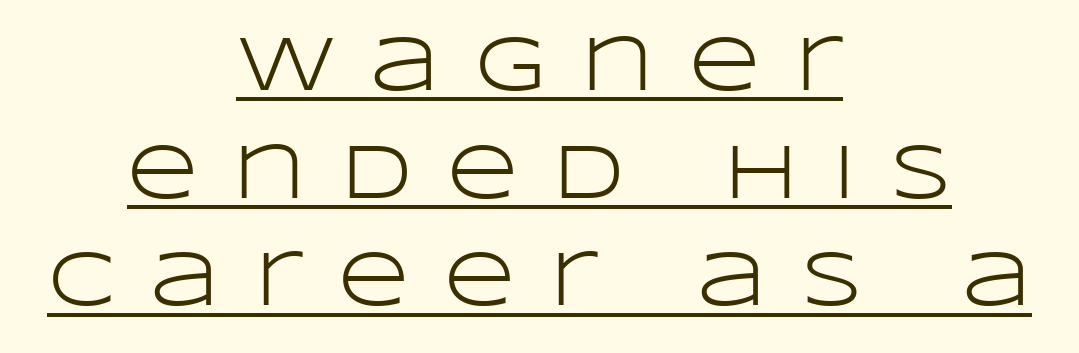
Each letter keeps its own natural width here, so spacing adapts to shape. The lettering holds an erect, upright posture throughout. Line starts and ends both wander, symmetrically. The passage shown stacks its lines at a standard gap. Are there feet on the stems? There aren't — it's a sans.
